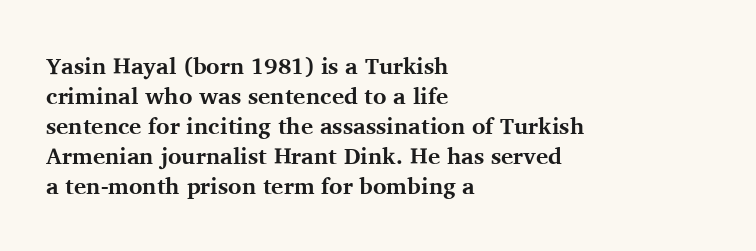
The image shows 23 px bold type, upright; set left-aligned, normal line spacing (1.3x), normal letter spacing, not underlined.
